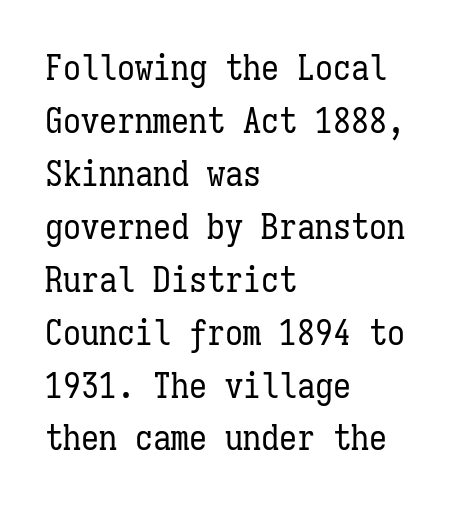
Q: Is the text bold? A: No.
Q: Is the text italic (slanted)? A: No, it is upright.
Q: Is the text underlined? A: No.
Q: How is the paragraph aligned? A: Left-aligned.
Q: Is the spacing between letters normal or unusually wide? A: Normal.
Q: Is the spacing between lines tight, normal or loose? A: Normal.
Q: Width (condensed, normal, or wide)? A: Condensed.
Q: Stroke contrast? A: Low.
Q: x-height? A: Medium.
Q: Monospaced? A: Yes.
